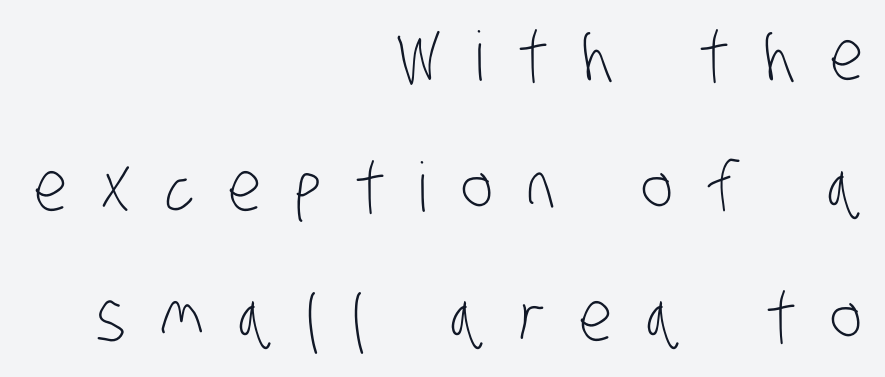
Q: Is the text bold? A: No.
Q: Is the typeface a serif or a sans-serif typeface? A: Sans-serif.
Q: Is the text underlined? A: No.
Q: How is the paragraph aligned? A: Right-aligned.
Q: Is the spacing between letters normal or unusually wide? A: Unusually wide.
Q: Is the spacing between lines tight, normal or loose? A: Loose.
Q: Width (condensed, normal, or wide)? A: Condensed.
Q: Stroke contrast? A: Low.
Q: x-height? A: Large.
Q: Monospaced? A: No.
